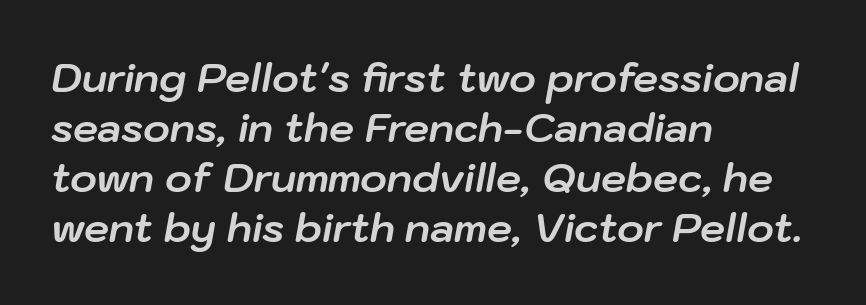
Set as a true bold cut, around the 700 mark. Observe the lean: these are italic letterforms. A classic flush-left, rag-right setting is used for this passage. Is this a fixed-width face? No — the glyphs have proportional, varying widths.
